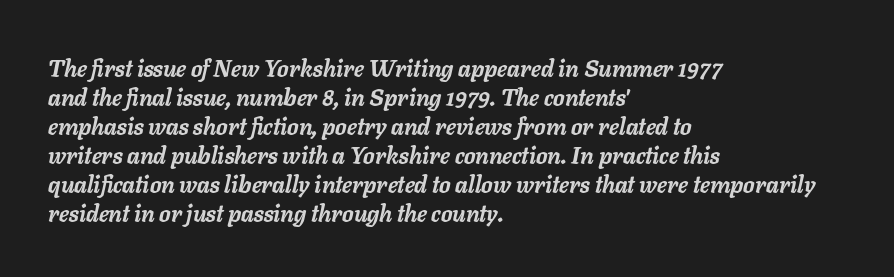
{"italic": "yes", "lean": "right", "slant_degrees": 11, "bold": "yes", "underline": "no", "align": "left", "line_spacing": "normal", "line_spacing_ratio": 1.26, "letter_spacing": "normal", "letter_spacing_em": 0.0, "glyph_px": 23}
